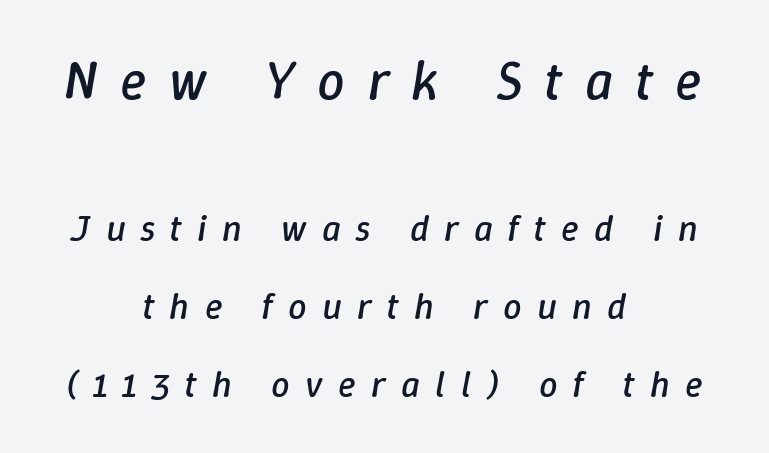
Q: Is the text bold? A: No.
Q: Is the text italic (slanted)? A: Yes, it leans right by about 9 degrees.
Q: Is the text underlined? A: No.
Q: How is the paragraph aligned? A: Centered.
Q: Is the spacing between letters normal or unusually wide? A: Unusually wide.
Q: Is the spacing between lines tight, normal or loose? A: Loose.
Q: Which block of text is set in a larger size, the first (top) or the second (bottom)? A: The first (top) one.
Q: Width (condensed, normal, or wide)? A: Normal.
Q: Stroke contrast? A: Low.
Q: x-height? A: Medium.
Q: Monospaced? A: No.
